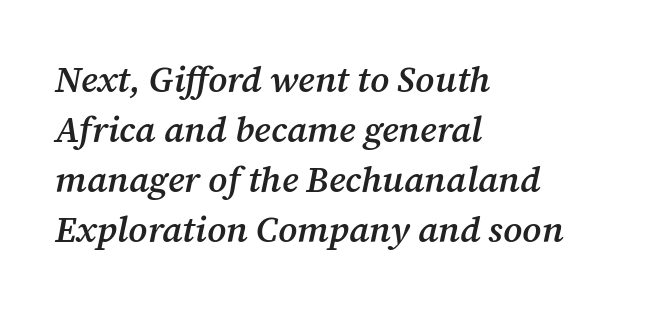
The image shows 36 px semibold serif type, italic (leaning right); set left-aligned, normal line spacing (1.39x), normal letter spacing, not underlined; medium stroke contrast and a medium x-height.
